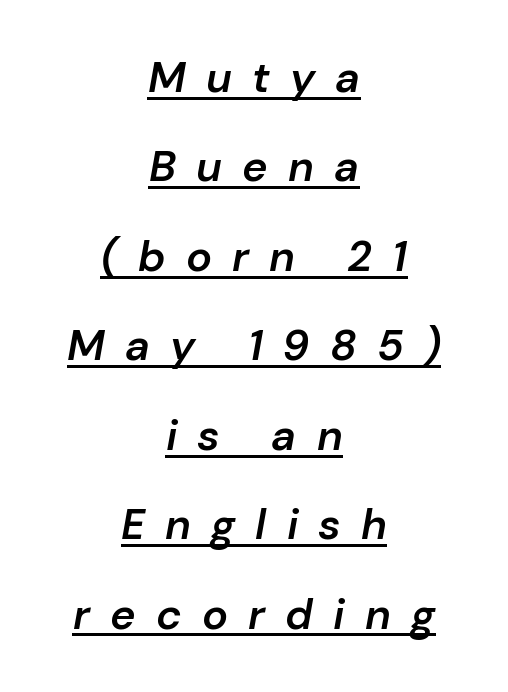
The image shows 43 px semibold type, italic (leaning right); set centered, loose line spacing (2.08x), unusually wide letter spacing (+0.47 em), underlined; low stroke contrast and a medium x-height.
